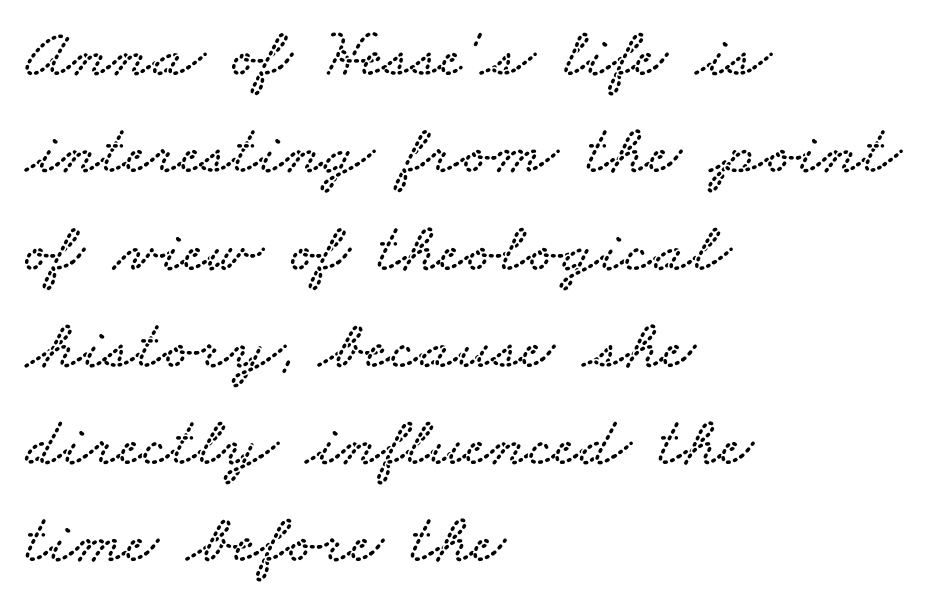
Unmarked baselines from the first word to the last. The passage shown stacks its lines at a standard gap. The characters display serif detailing at their extremities. A typesetter would call this proportional, since set widths differ per character. The horizontal fit of the characters is conventional and even.
